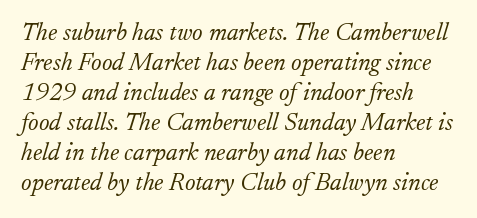
{"italic": "yes", "lean": "right", "slant_degrees": 17, "bold": "no", "underline": "no", "align": "left", "line_spacing_ratio": 1.2, "letter_spacing": "normal", "letter_spacing_em": 0.0, "glyph_px": 25}
